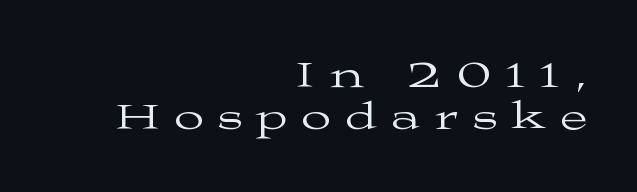
The image shows 39 px regular-weight, wide serif type, upright; set right-aligned, tight line spacing (1.08x), unusually wide letter spacing (+0.4 em), not underlined; medium stroke contrast and a medium x-height.
